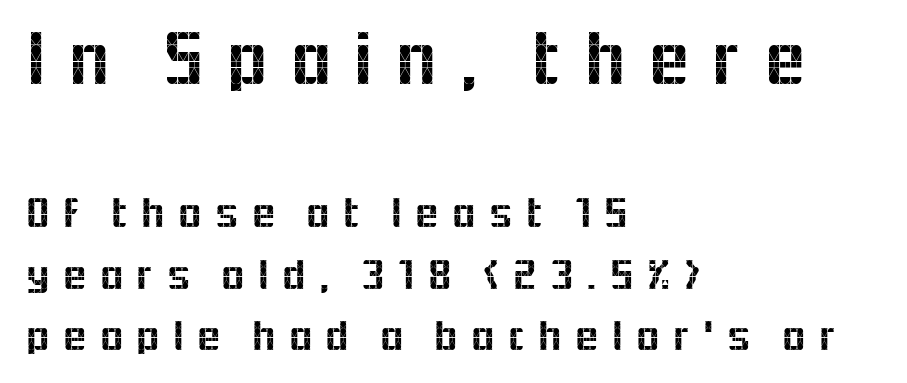
{"serif": "no", "italic": "no", "width": "normal", "x_height": "medium", "monospaced": "no", "underline": "no", "align": "left", "line_spacing": "normal", "line_spacing_ratio": 1.36, "letter_spacing": "wide", "letter_spacing_em": 0.25, "larger_block": "first", "size_ratio": 1.73, "glyph_px": 78}
